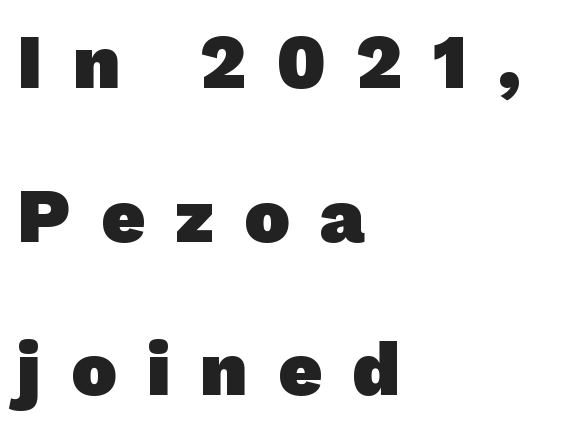
The image shows 76 px heavy sans-serif type; set left-aligned, loose line spacing (2.02x), unusually wide letter spacing (+0.4 em), not underlined; low stroke contrast and a medium x-height.
